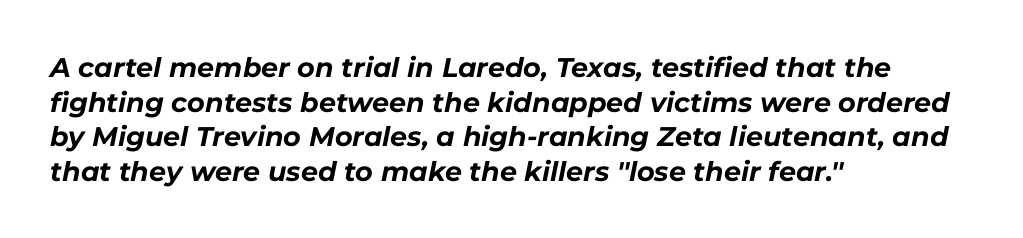
Tracking value appears to be zero — textbook default spacing. Typeset ragged right — the left edge is the straight one. How would I describe the line gaps? Plain and ordinary. The baseline area is clear. A dark, heavy texture on the line: the type is bold.
